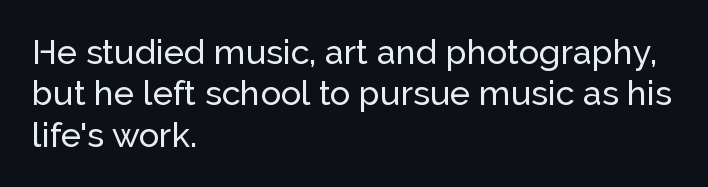
Q: Is the text italic (slanted)? A: No, it is upright.
Q: Is the typeface a serif or a sans-serif typeface? A: Sans-serif.
Q: Is the text underlined? A: No.
Q: How is the paragraph aligned? A: Left-aligned.
Q: Is the spacing between letters normal or unusually wide? A: Normal.
Q: Width (condensed, normal, or wide)? A: Normal.
Q: Stroke contrast? A: Low.
Q: x-height? A: Medium.
Q: Monospaced? A: No.
